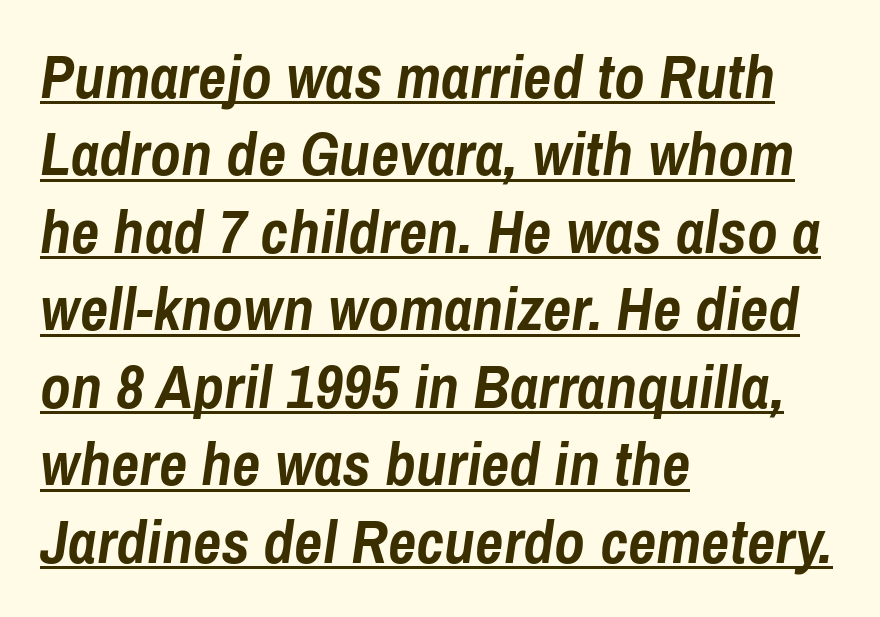
Q: Is the text bold? A: Yes.
Q: Is the text italic (slanted)? A: Yes, it leans right by about 8 degrees.
Q: Is the text underlined? A: Yes.
Q: How is the paragraph aligned? A: Left-aligned.
Q: Is the spacing between letters normal or unusually wide? A: Normal.
Q: Is the spacing between lines tight, normal or loose? A: Normal.
Q: Width (condensed, normal, or wide)? A: Condensed.
Q: Stroke contrast? A: Low.
Q: x-height? A: Medium.
Q: Monospaced? A: No.
